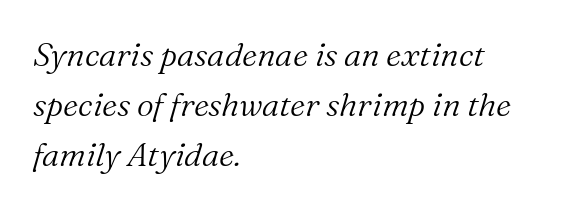
You could not count columns in this text — the font is proportionally spaced. Observe the lean: these are italic letterforms. Check under the words: just untouched page. Observe the ordinary spacing: letters are neighbours, not strangers. Type style note: has serifs. Line spacing here is normal.
